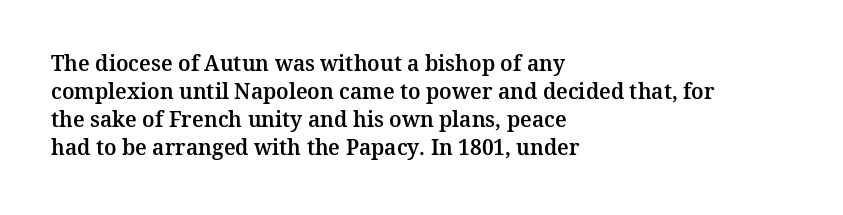
Q: Is the text italic (slanted)? A: No, it is upright.
Q: Is the text underlined? A: No.
Q: How is the paragraph aligned? A: Left-aligned.
Q: Is the spacing between letters normal or unusually wide? A: Normal.
Q: Is the spacing between lines tight, normal or loose? A: Normal.
